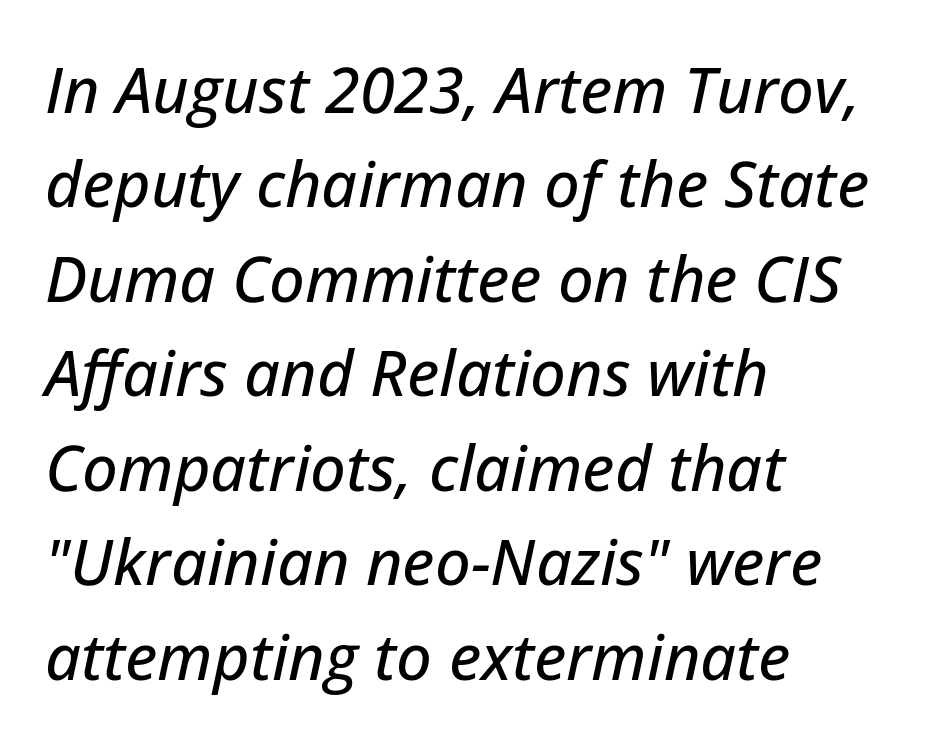
Q: Is the text italic (slanted)? A: Yes, it leans right by about 12 degrees.
Q: Is the text underlined? A: No.
Q: How is the paragraph aligned? A: Left-aligned.
Q: Is the spacing between letters normal or unusually wide? A: Normal.
Q: Is the spacing between lines tight, normal or loose? A: Normal.
Q: Width (condensed, normal, or wide)? A: Normal.
Q: Stroke contrast? A: Low.
Q: x-height? A: Medium.
Q: Monospaced? A: No.
